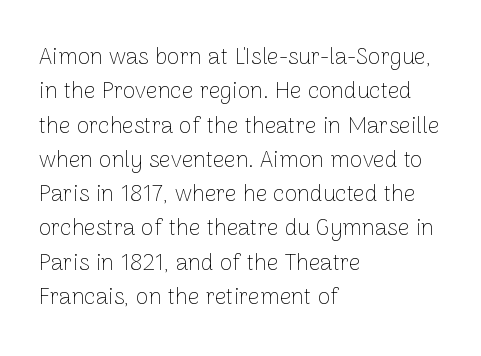
Q: Is the text bold? A: No.
Q: Is the text italic (slanted)? A: No, it is upright.
Q: Is the text underlined? A: No.
Q: How is the paragraph aligned? A: Left-aligned.
Q: Is the spacing between letters normal or unusually wide? A: Normal.
Q: Is the spacing between lines tight, normal or loose? A: Normal.
